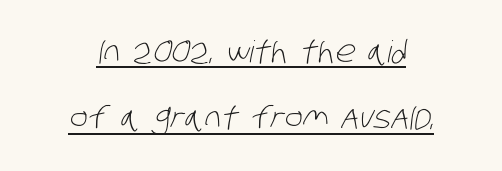
The image shows 30 px light, condensed sans-serif type; set loose line spacing (2.21x), normal letter spacing, underlined; low stroke contrast and a large x-height.
